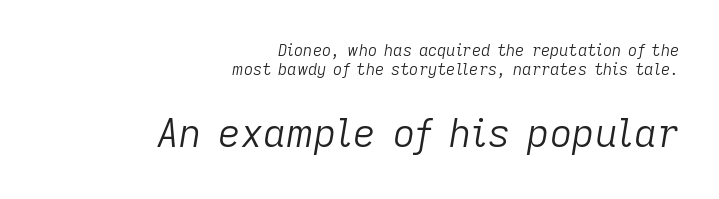
Q: Is the text bold? A: No.
Q: Is the text italic (slanted)? A: Yes, it leans right by about 9 degrees.
Q: Is the text underlined? A: No.
Q: How is the paragraph aligned? A: Right-aligned.
Q: Is the spacing between letters normal or unusually wide? A: Normal.
Q: Which block of text is set in a larger size, the first (top) or the second (bottom)? A: The second (bottom) one.
Q: Width (condensed, normal, or wide)? A: Normal.
Q: Stroke contrast? A: Low.
Q: x-height? A: Medium.
Q: Monospaced? A: No.
